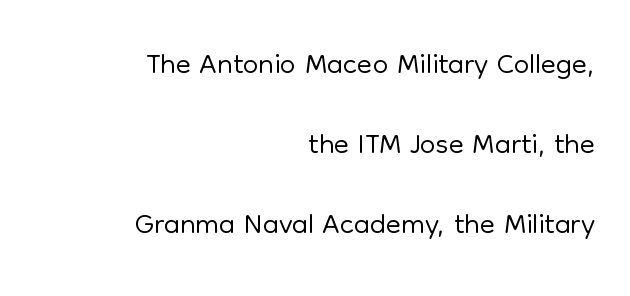
Q: Is the text bold? A: No.
Q: Is the text italic (slanted)? A: No, it is upright.
Q: Is the typeface a serif or a sans-serif typeface? A: Sans-serif.
Q: Is the text underlined? A: No.
Q: How is the paragraph aligned? A: Right-aligned.
Q: Is the spacing between letters normal or unusually wide? A: Normal.
Q: Width (condensed, normal, or wide)? A: Normal.
Q: Stroke contrast? A: Low.
Q: x-height? A: Medium.
Q: Monospaced? A: No.
